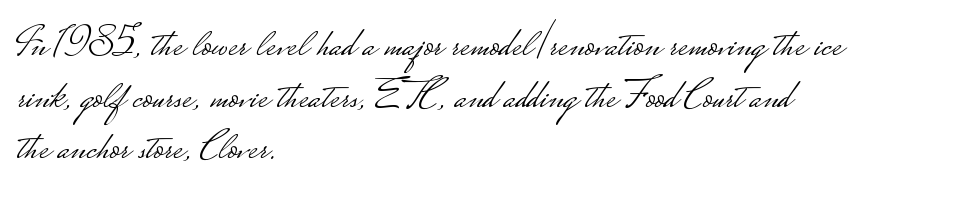
Q: Is the text bold? A: No.
Q: Is the text italic (slanted)? A: Yes.
Q: Is the typeface a serif or a sans-serif typeface? A: Sans-serif.
Q: Is the text underlined? A: No.
Q: How is the paragraph aligned? A: Left-aligned.
Q: Is the spacing between letters normal or unusually wide? A: Normal.
Q: Width (condensed, normal, or wide)? A: Wide.
Q: Stroke contrast? A: Low.
Q: Monospaced? A: No.
